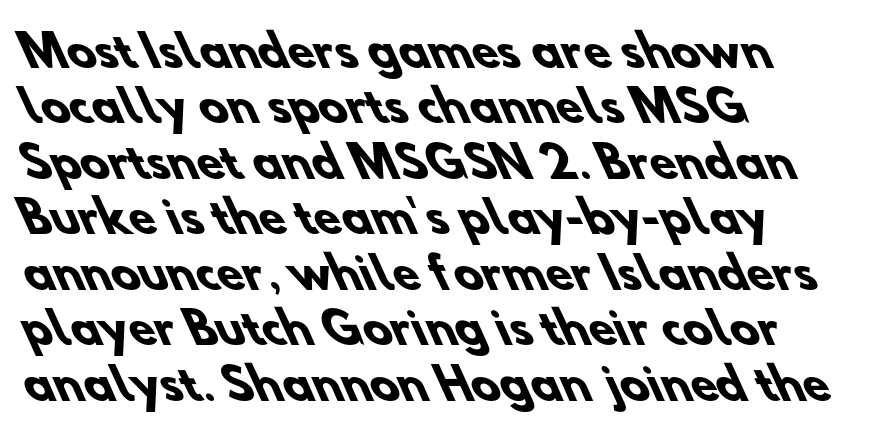
Notice how descenders clear the ascenders below comfortably — that's standard leading. The ragged edge is on the right, which tells us the setting is flush left. Descenders are the only things crossing below the line. Here the designer chose a conventional face with non-uniform glyph widths. This sample uses plain, unmodified letter spacing.
